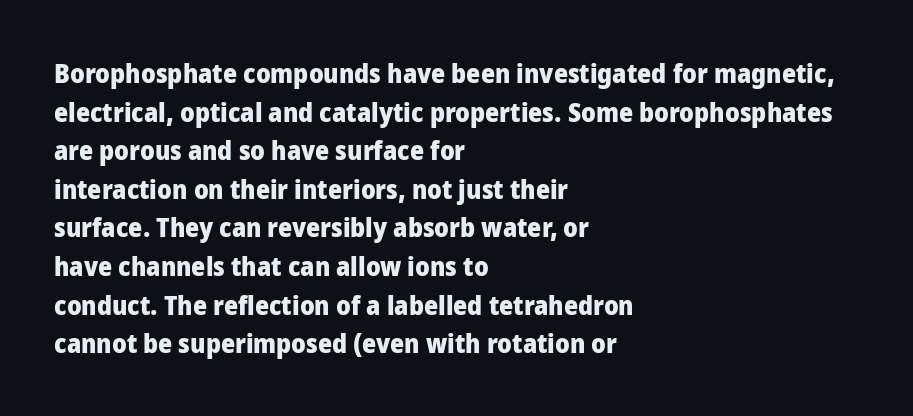
Q: Is the text bold? A: Yes.
Q: Is the text italic (slanted)? A: No, it is upright.
Q: Is the text underlined? A: No.
Q: How is the paragraph aligned? A: Left-aligned.
Q: Is the spacing between letters normal or unusually wide? A: Normal.
Q: Is the spacing between lines tight, normal or loose? A: Normal.
